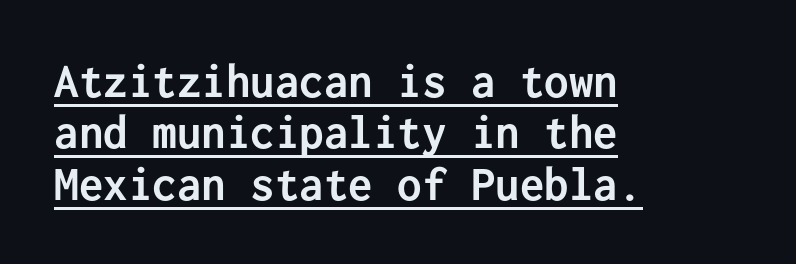
The face used here is a sans, in the tradition of grotesques and geometrics. Monospaced: the letters line up in strict vertical columns. Notice how the stems are strictly vertical — no italics here. Emphasis is given by a line drawn under the lettering. The typesetting leans heavy: a genuine bold. All the whitespace from short lines collects on the right.
